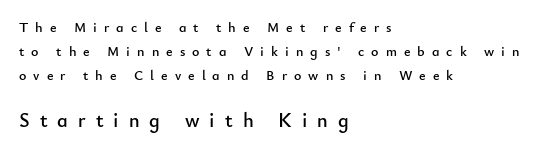
Q: Is the text italic (slanted)? A: No, it is upright.
Q: Is the text underlined? A: No.
Q: How is the paragraph aligned? A: Left-aligned.
Q: Is the spacing between letters normal or unusually wide? A: Unusually wide.
Q: Which block of text is set in a larger size, the first (top) or the second (bottom)? A: The second (bottom) one.
